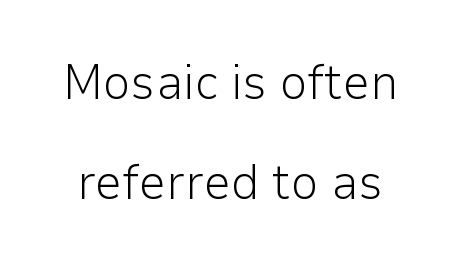
{"serif": "no", "italic": "no", "bold": "no", "weight": "light", "width": "normal", "stroke_contrast": "low", "x_height": "medium", "monospaced": "no", "underline": "no", "line_spacing": "loose", "line_spacing_ratio": 2.05, "letter_spacing": "normal", "letter_spacing_em": 0.0, "glyph_px": 49}
